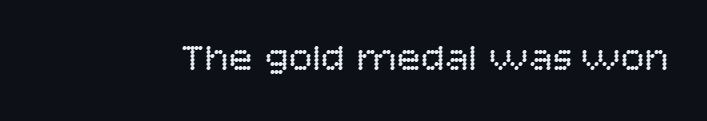
Here the glyphs are tracked normally, forming tight word shapes. Check the space under the baseline: it is left empty. These lines are rendered in a variable-pitch font. The text was rendered using a sans face with plain stroke endings. The specimen reads as upright at a glance. Vertical stems look standard width or narrower in stroke.
